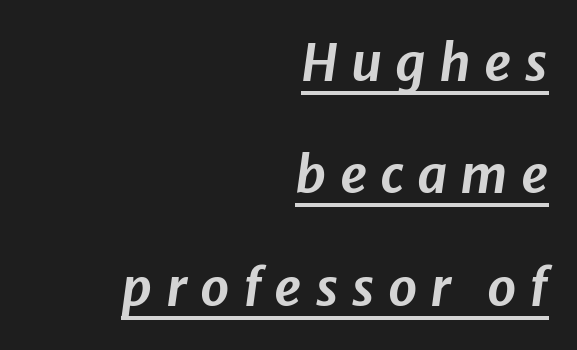
The image shows 52 px text type, italic (leaning right); set right-aligned, loose line spacing (2.16x), unusually wide letter spacing (+0.25 em), underlined; low stroke contrast and a medium x-height.
